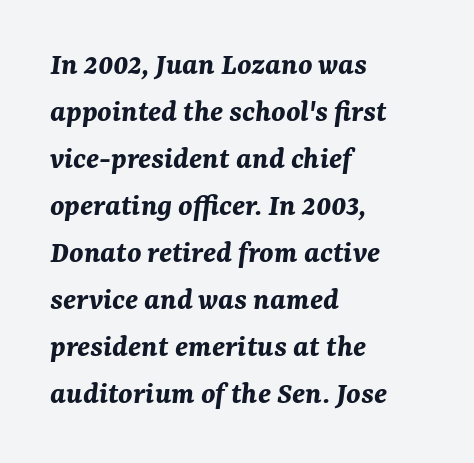
Proportional: the letters do not fall into vertical columns. Bold? Absolutely — the strokes are thick and heavy. You could call the tracking neutral — neither tight nor loose. The rendering uses a moderate line-height, typical for paragraphs. The whole block is typeset with a tilt.
